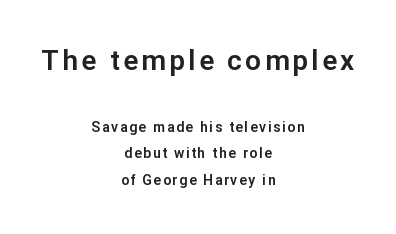
{"serif": "no", "italic": "no", "width": "normal", "stroke_contrast": "low", "x_height": "medium", "monospaced": "no", "underline": "no", "align": "center", "line_spacing": "loose", "line_spacing_ratio": 1.9, "larger_block": "first", "size_ratio": 2.0, "glyph_px": 28}
